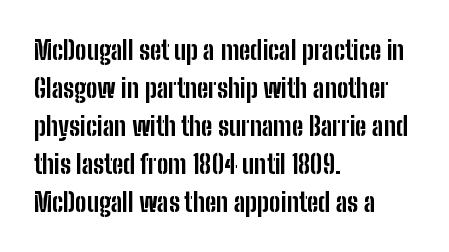
Horizontal alignment here is leftward, the default for most running prose. Nothing unusual about the tracking: characters are spaced as the font intends. Students, observe: this is what conventionally led text looks like. Does the lettering tilt? It doesn't — this is upright.
